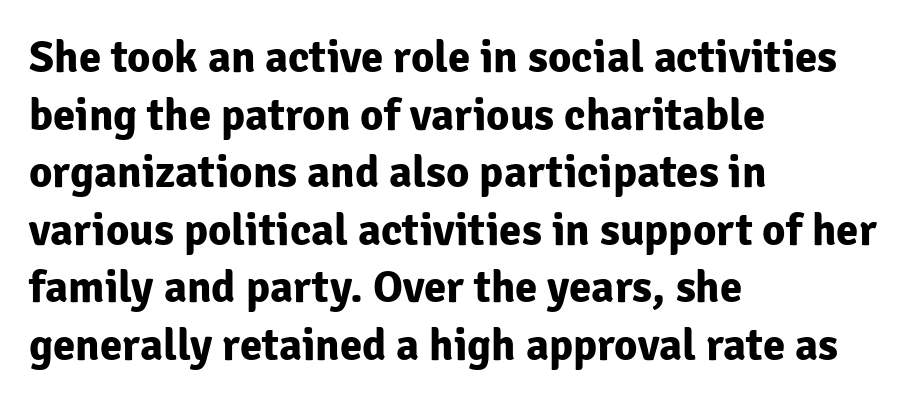
{"serif": "no", "italic": "no", "bold": "yes", "weight": "bold", "width": "normal", "stroke_contrast": "low", "x_height": "medium", "monospaced": "no", "underline": "no", "align": "left", "line_spacing": "normal", "line_spacing_ratio": 1.28, "letter_spacing": "normal", "letter_spacing_em": 0.0, "glyph_px": 45}
